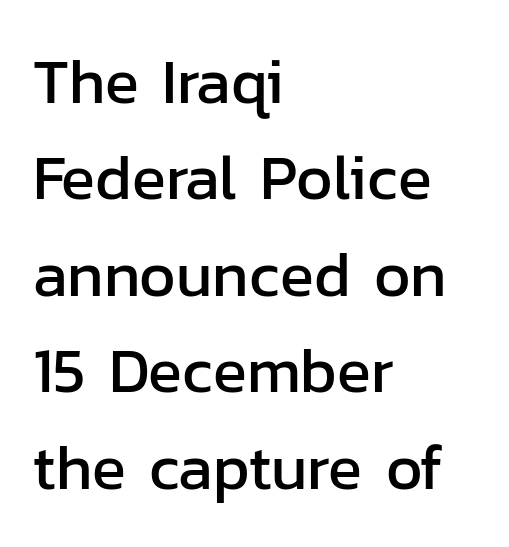
{"serif": "no", "italic": "no", "width": "normal", "stroke_contrast": "low", "x_height": "medium", "monospaced": "no", "underline": "no", "align": "left", "line_spacing": "normal", "line_spacing_ratio": 1.53, "letter_spacing": "normal", "letter_spacing_em": 0.0, "glyph_px": 63}
